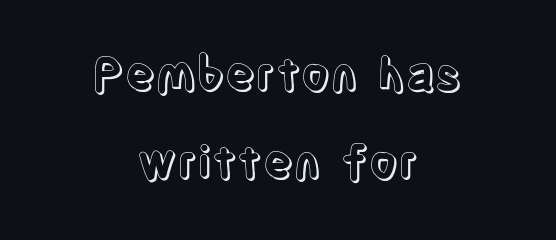
The image shows 45 px condensed type, upright; set centered, loose line spacing (1.96x), normal letter spacing, not underlined; a large x-height.
